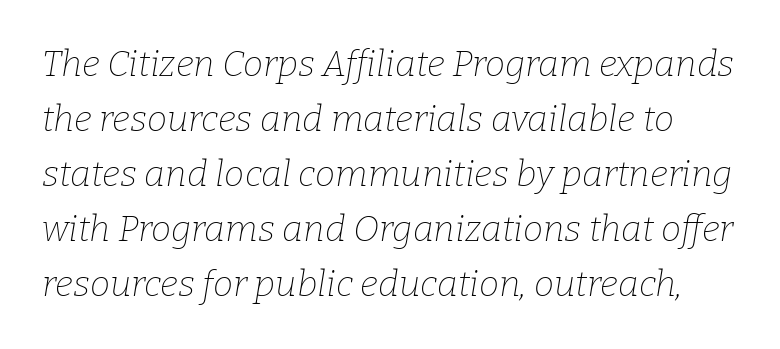
The image shows 36 px thin serif type, italic (leaning right); set normal line spacing (1.53x), normal letter spacing, not underlined; low stroke contrast and a medium x-height.
